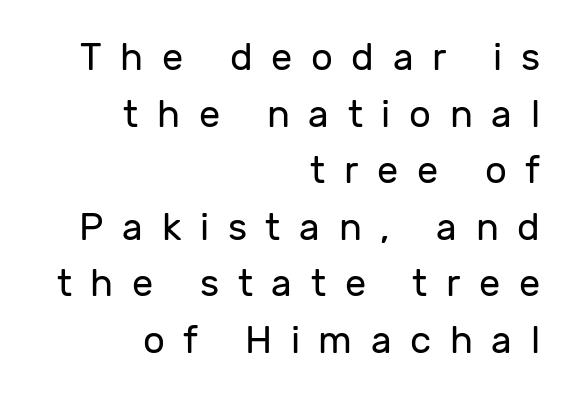
Stems here are at most as thick as an everyday book face. This is the regular roman posture of the typeface. Do the characters align in a grid? No, the font is proportional. Caption: multi-line text, flush right, ragged left. What kind of face is this? One without serifs — a sans.
